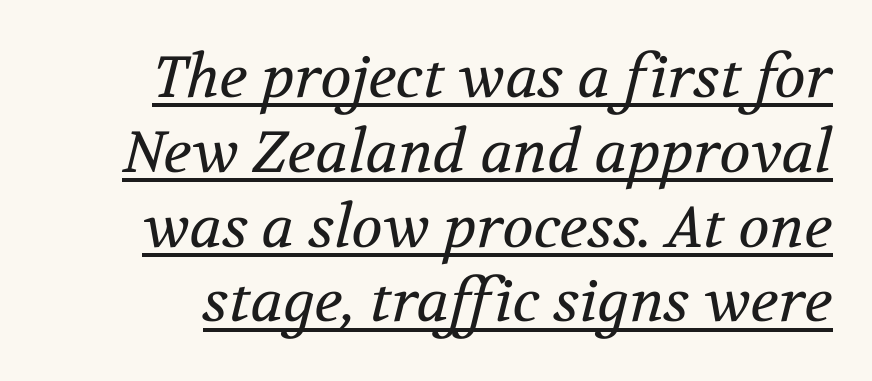
The image shows 58 px regular-weight serif type, italic (leaning right); set normal line spacing (1.29x), normal letter spacing, underlined; medium stroke contrast and a medium x-height.
